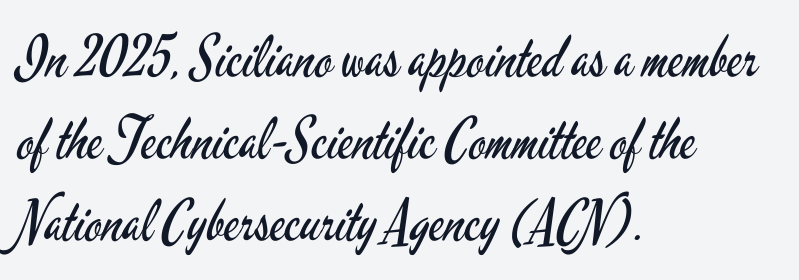
The image shows 57 px regular-weight, condensed sans-serif type; set left-aligned, normal line spacing (1.44x), normal letter spacing, not underlined; low stroke contrast and a small x-height.
